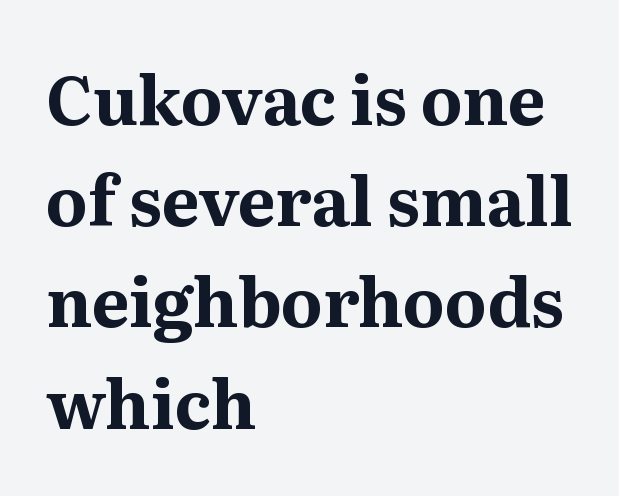
Q: Is the text bold? A: Yes.
Q: Is the text italic (slanted)? A: No, it is upright.
Q: Is the typeface a serif or a sans-serif typeface? A: Serif.
Q: Is the text underlined? A: No.
Q: How is the paragraph aligned? A: Left-aligned.
Q: Is the spacing between letters normal or unusually wide? A: Normal.
Q: Is the spacing between lines tight, normal or loose? A: Normal.
Q: Width (condensed, normal, or wide)? A: Normal.
Q: Stroke contrast? A: Medium.
Q: x-height? A: Medium.
Q: Monospaced? A: No.
